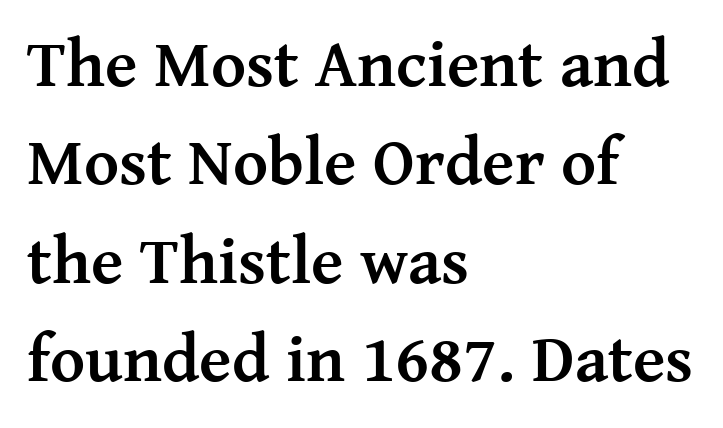
Q: Is the text bold? A: Yes.
Q: Is the text italic (slanted)? A: No, it is upright.
Q: Is the typeface a serif or a sans-serif typeface? A: Serif.
Q: Is the text underlined? A: No.
Q: How is the paragraph aligned? A: Left-aligned.
Q: Is the spacing between letters normal or unusually wide? A: Normal.
Q: Is the spacing between lines tight, normal or loose? A: Normal.
Q: Width (condensed, normal, or wide)? A: Normal.
Q: Stroke contrast? A: Medium.
Q: x-height? A: Medium.
Q: Monospaced? A: No.
